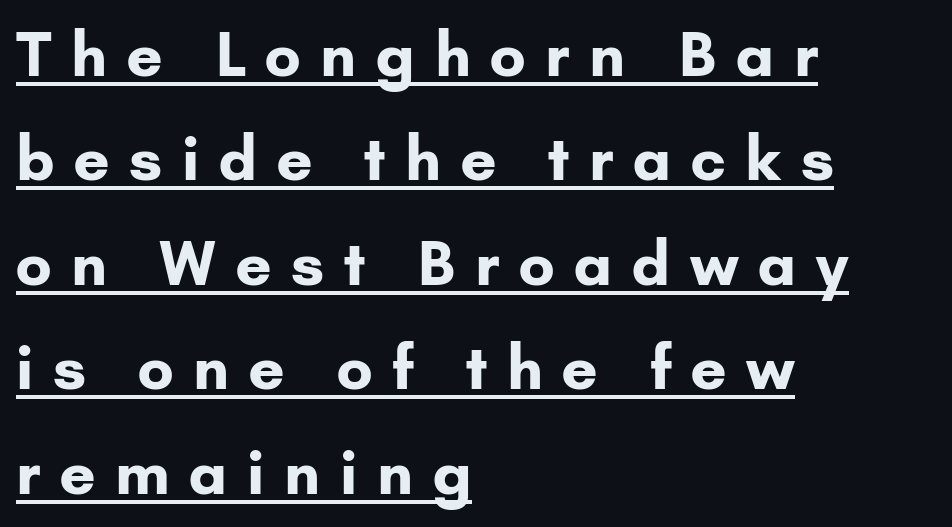
You'd pick this weight for a headline — it's a proper bold. Looks like regular typesetting: each glyph gets only the width it needs. Upright lettering throughout. This rendering employs a face without finishing strokes, i.e., a sans-serif.
